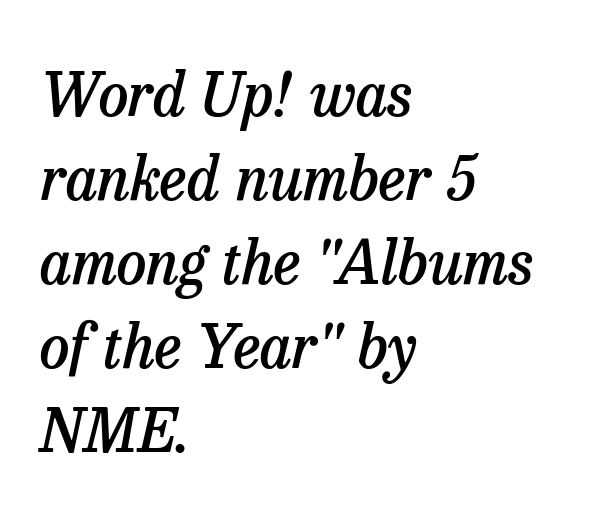
The image shows 60 px semibold serif type, italic (leaning right); set left-aligned, normal line spacing (1.4x), normal letter spacing, not underlined; low stroke contrast and a medium x-height.
